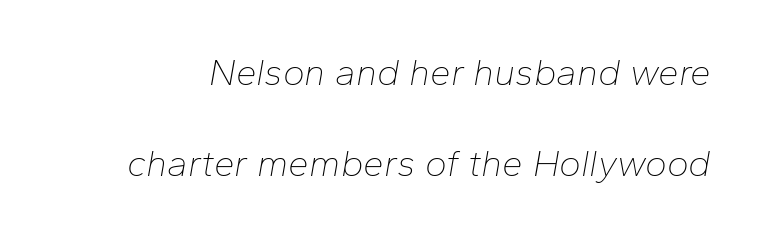
This is oblique type, the kind used for emphasis or titles. There is no visible air inserted between adjacent glyphs. Proportional: the letters do not fall into vertical columns. The passage shown stacks its lines with a broad gap. A bare baseline throughout the passage.
